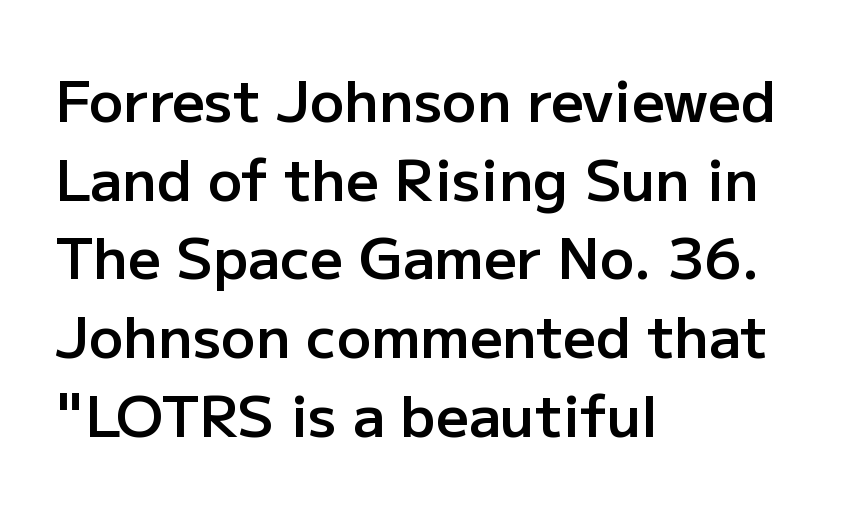
Between one letter and the next there's only the usual sliver of space. The letters carry no serifs — their stems end cleanly without finishing strokes. Proportional: the letters do not fall into vertical columns. Its strokes are somewhat broadened, the hallmark of semibold type.
